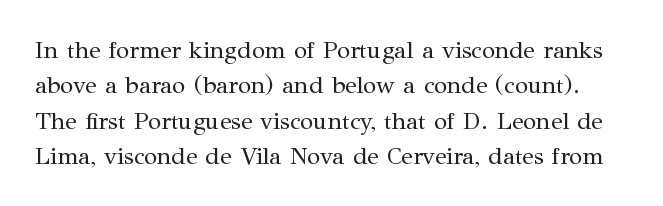
The image shows 24 px text type, upright; set normal line spacing (1.47x), normal letter spacing, not underlined.
